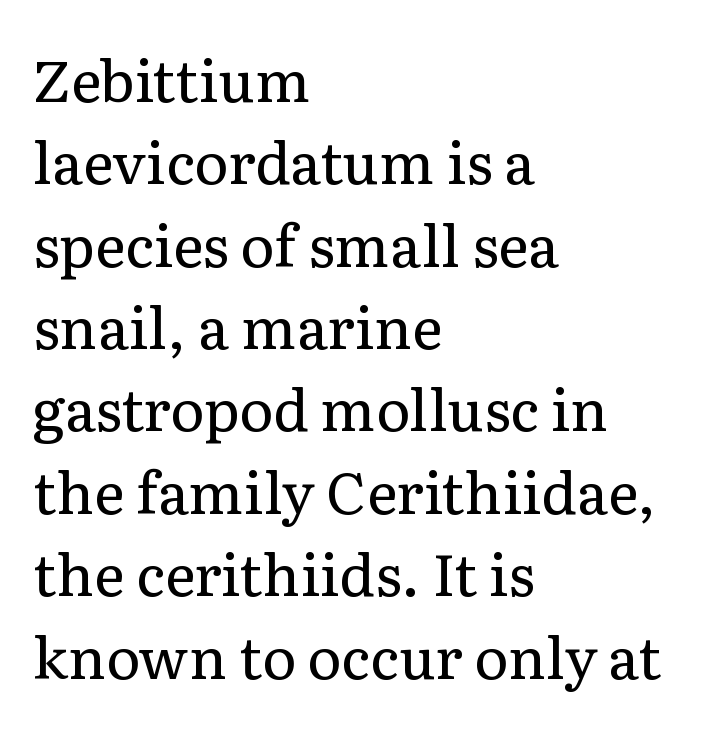
Q: Is the text bold? A: No.
Q: Is the text italic (slanted)? A: No, it is upright.
Q: Is the typeface a serif or a sans-serif typeface? A: Serif.
Q: Is the text underlined? A: No.
Q: How is the paragraph aligned? A: Left-aligned.
Q: Is the spacing between letters normal or unusually wide? A: Normal.
Q: Is the spacing between lines tight, normal or loose? A: Normal.
Q: Width (condensed, normal, or wide)? A: Normal.
Q: Stroke contrast? A: Low.
Q: x-height? A: Medium.
Q: Monospaced? A: No.
